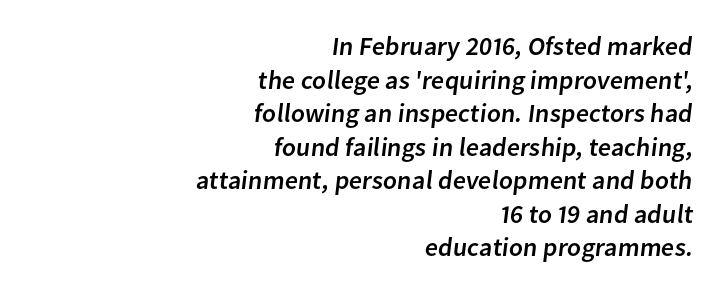
Q: Is the text underlined? A: No.
Q: How is the paragraph aligned? A: Right-aligned.
Q: Is the spacing between letters normal or unusually wide? A: Normal.
Q: Is the spacing between lines tight, normal or loose? A: Normal.
